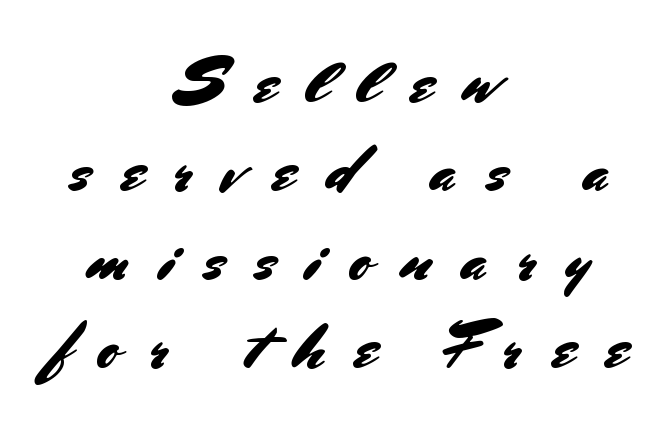
{"serif": "no", "width": "normal", "stroke_contrast": "medium", "x_height": "small", "monospaced": "no", "underline": "no", "align": "center", "line_spacing": "normal", "line_spacing_ratio": 1.36, "letter_spacing": "wide", "letter_spacing_em": 0.46, "glyph_px": 65}
